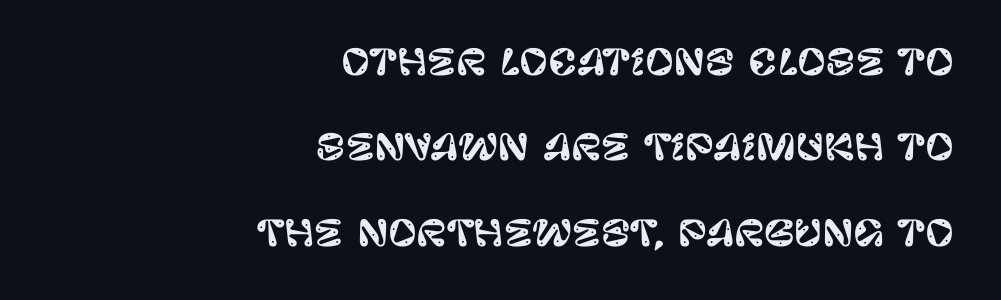
{"serif": "no", "width": "normal", "stroke_contrast": "low", "x_height": "large", "monospaced": "no", "underline": "no", "align": "right", "line_spacing": "loose", "line_spacing_ratio": 2.44, "letter_spacing": "normal", "letter_spacing_em": 0.0, "glyph_px": 35}
